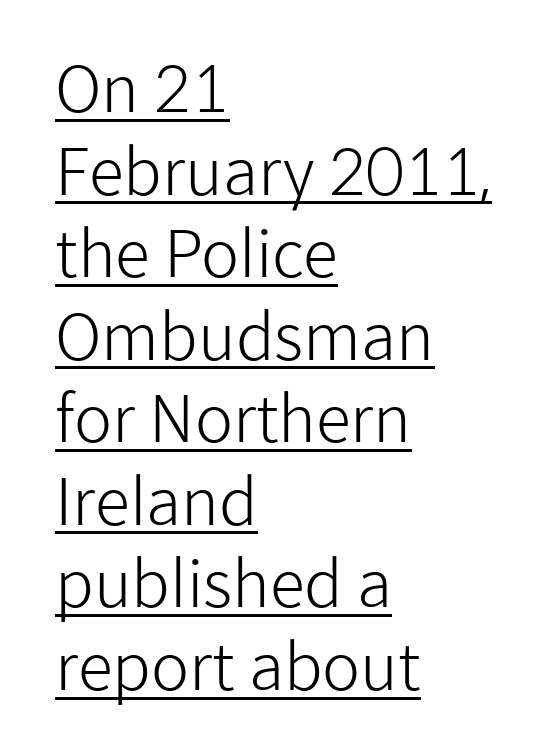
Q: Is the text bold? A: No.
Q: Is the text italic (slanted)? A: No, it is upright.
Q: Is the typeface a serif or a sans-serif typeface? A: Sans-serif.
Q: Is the text underlined? A: Yes.
Q: How is the paragraph aligned? A: Left-aligned.
Q: Is the spacing between letters normal or unusually wide? A: Normal.
Q: Is the spacing between lines tight, normal or loose? A: Normal.
Q: Width (condensed, normal, or wide)? A: Normal.
Q: Stroke contrast? A: Low.
Q: x-height? A: Medium.
Q: Monospaced? A: No.
